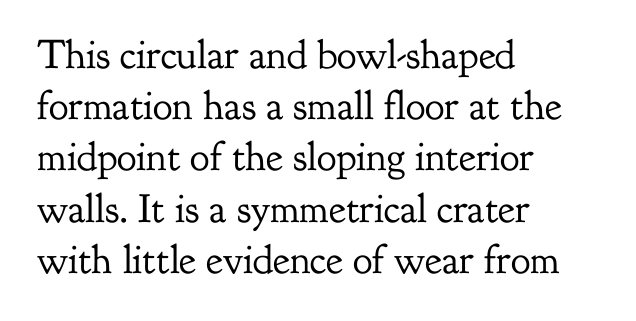
{"serif": "yes", "italic": "no", "bold": "no", "weight": "regular", "width": "normal", "stroke_contrast": "low", "x_height": "small", "monospaced": "no", "underline": "no", "align": "left", "line_spacing": "normal", "line_spacing_ratio": 1.25, "letter_spacing": "normal", "letter_spacing_em": 0.0, "glyph_px": 41}
